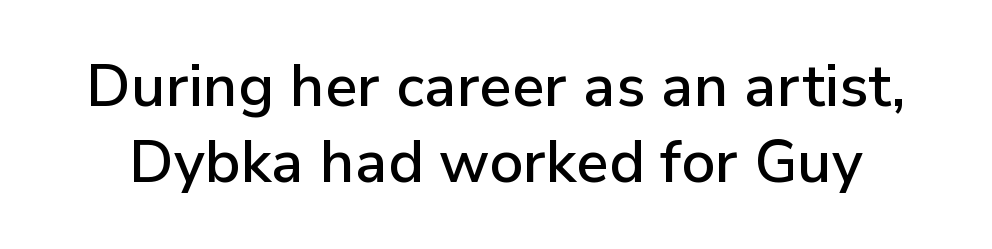
The image shows 59 px sans-serif type, upright; set normal line spacing (1.28x), normal letter spacing, not underlined; low stroke contrast and a medium x-height.
